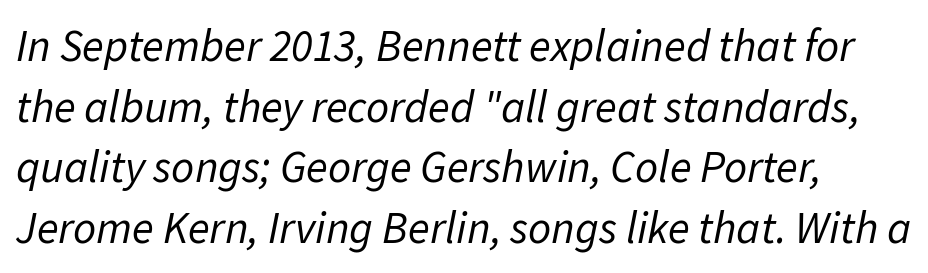
Q: Is the text bold? A: No.
Q: Is the text italic (slanted)? A: Yes, it leans right by about 11 degrees.
Q: Is the text underlined? A: No.
Q: How is the paragraph aligned? A: Left-aligned.
Q: Is the spacing between letters normal or unusually wide? A: Normal.
Q: Is the spacing between lines tight, normal or loose? A: Normal.
Q: Width (condensed, normal, or wide)? A: Normal.
Q: Stroke contrast? A: Low.
Q: x-height? A: Medium.
Q: Monospaced? A: No.
